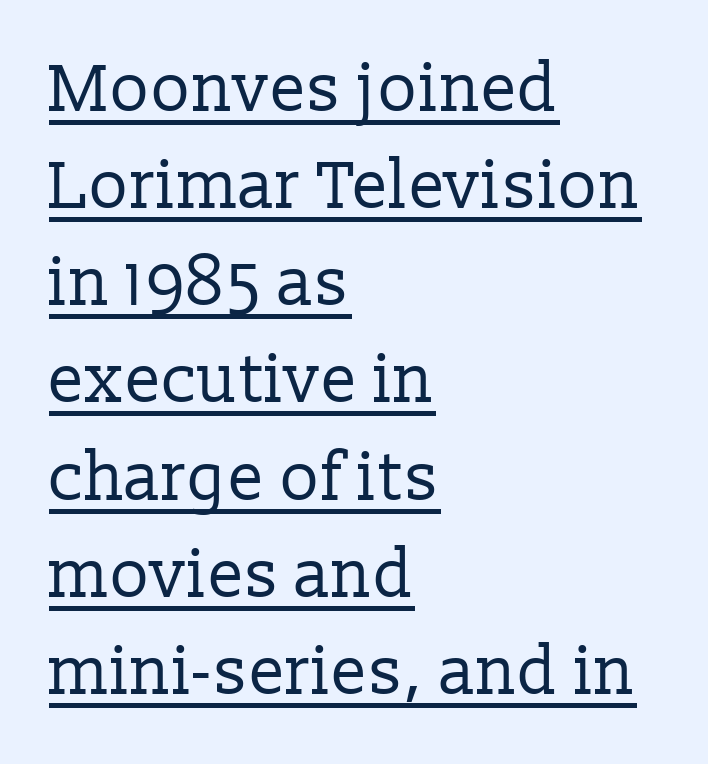
The image shows 67 px regular-weight serif type, upright; set left-aligned, normal line spacing (1.45x), normal letter spacing, underlined; low stroke contrast and a medium x-height.
